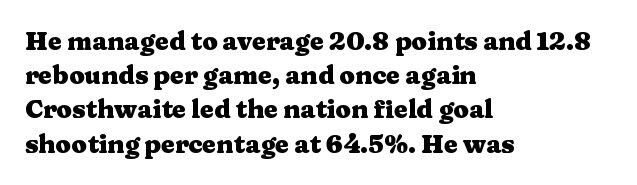
{"italic": "no", "bold": "yes", "underline": "no", "align": "left", "line_spacing": "normal", "line_spacing_ratio": 1.37, "letter_spacing": "normal", "letter_spacing_em": 0.0, "glyph_px": 25}
